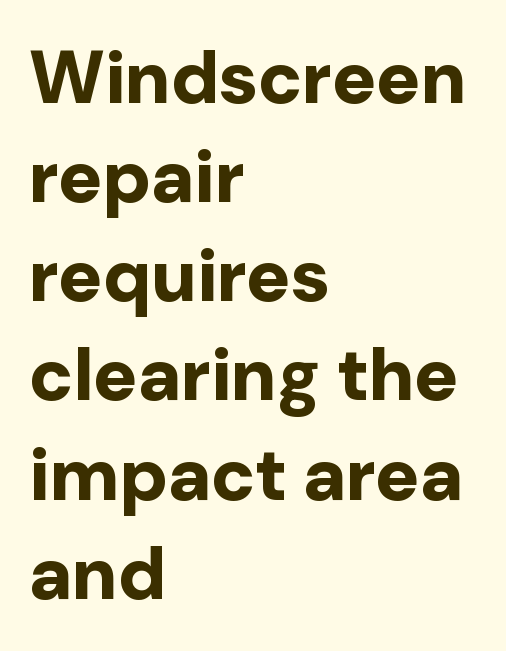
Serifs: no, the terminals of the letterforms are clean. Successive baselines arrive at the customary interval. The strokes are fattened all the way to bold. The setting favours the left margin, as ordinary paragraphs usually do. When letters stand straight like this, we call the style roman or upright.
